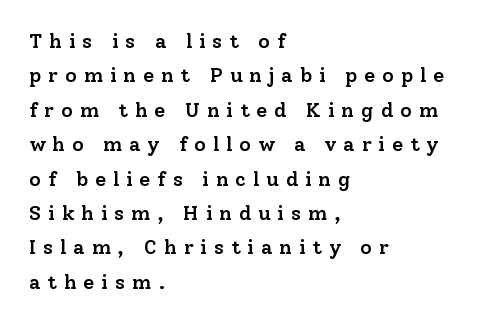
{"italic": "no", "bold": "semi", "underline": "no", "align": "left", "line_spacing_ratio": 1.72, "letter_spacing": "wide", "letter_spacing_em": 0.35, "glyph_px": 20}
